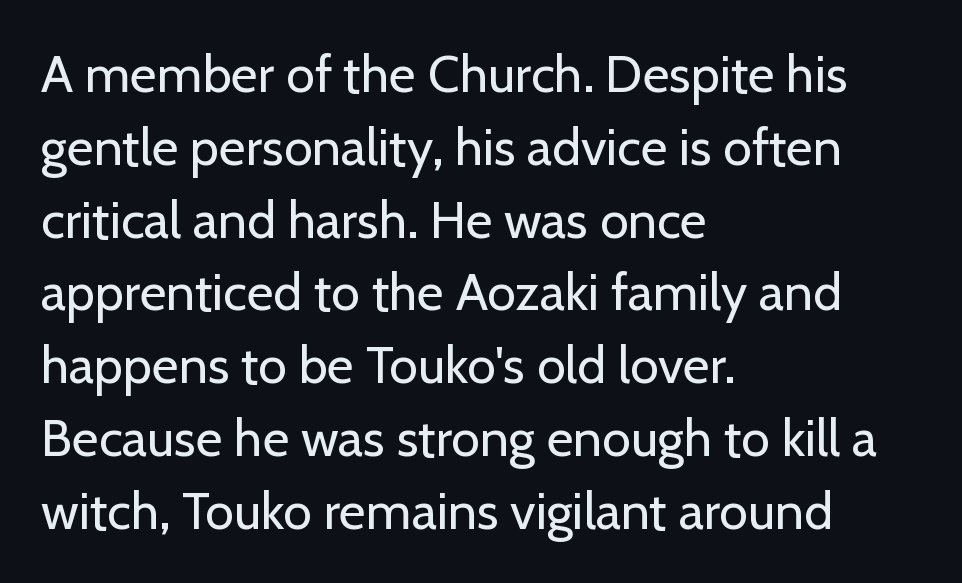
A roman cut, with each character standing at attention. Observe the ordinary spacing: letters are neighbours, not strangers. The letters advance in unequal steps, a hallmark of proportional type. These lines stack with their left ends in a neat column. Descender tails drop into unmarked territory.
